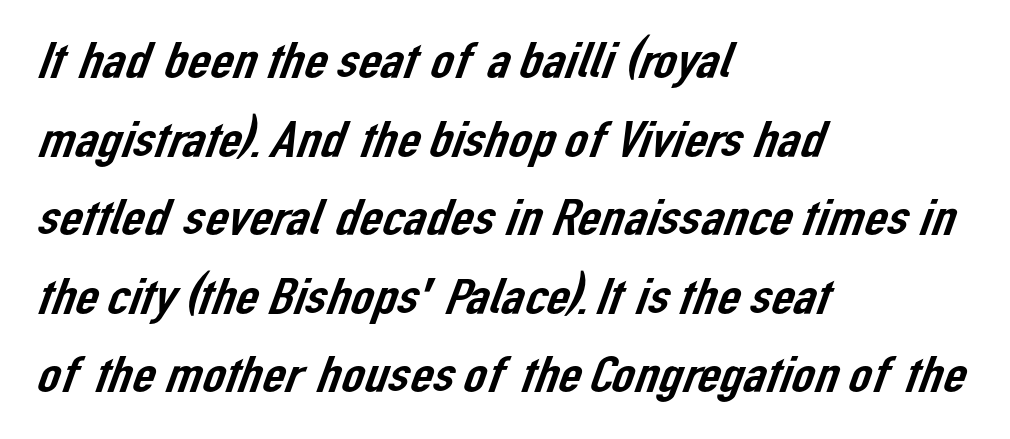
{"serif": "no", "width": "normal", "stroke_contrast": "low", "x_height": "medium", "monospaced": "no", "underline": "no", "align": "left", "line_spacing": "normal", "line_spacing_ratio": 1.54, "letter_spacing": "normal", "letter_spacing_em": 0.0, "glyph_px": 51}
